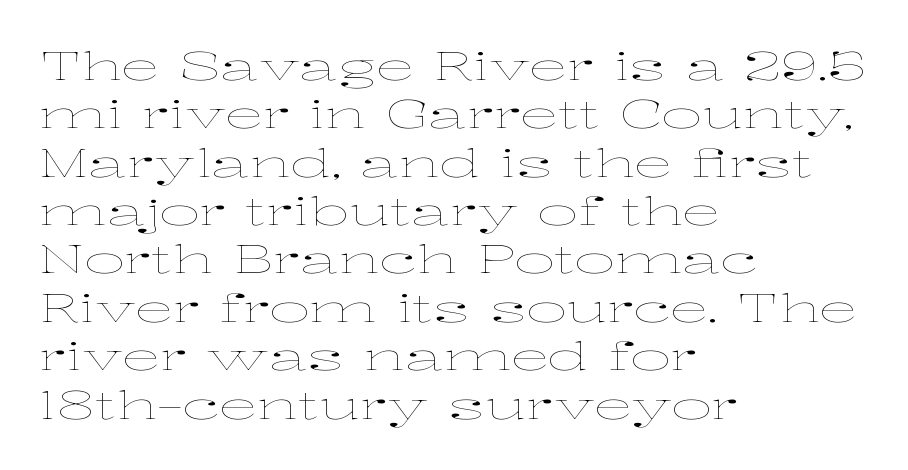
Q: Is the text bold? A: No.
Q: Is the text italic (slanted)? A: No, it is upright.
Q: Is the text underlined? A: No.
Q: How is the paragraph aligned? A: Left-aligned.
Q: Is the spacing between letters normal or unusually wide? A: Normal.
Q: Width (condensed, normal, or wide)? A: Wide.
Q: Stroke contrast? A: Low.
Q: x-height? A: Medium.
Q: Monospaced? A: No.
